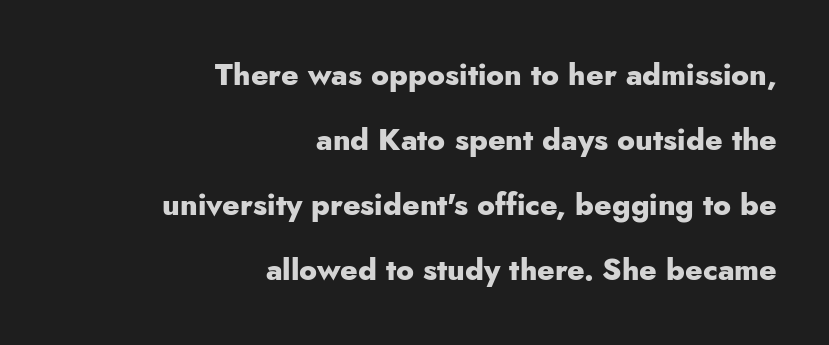
Q: Is the text bold? A: Yes.
Q: Is the text italic (slanted)? A: No, it is upright.
Q: Is the typeface a serif or a sans-serif typeface? A: Sans-serif.
Q: Is the text underlined? A: No.
Q: How is the paragraph aligned? A: Right-aligned.
Q: Is the spacing between letters normal or unusually wide? A: Normal.
Q: Is the spacing between lines tight, normal or loose? A: Loose.
Q: Width (condensed, normal, or wide)? A: Normal.
Q: Stroke contrast? A: Low.
Q: x-height? A: Small.
Q: Monospaced? A: No.
